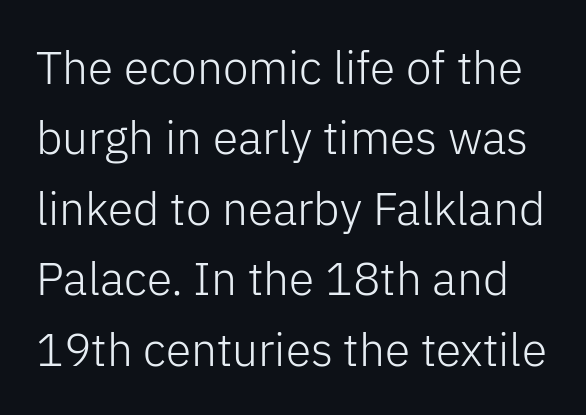
The image shows 46 px light sans-serif type, upright; set normal line spacing (1.53x), normal letter spacing, not underlined; low stroke contrast and a medium x-height.
